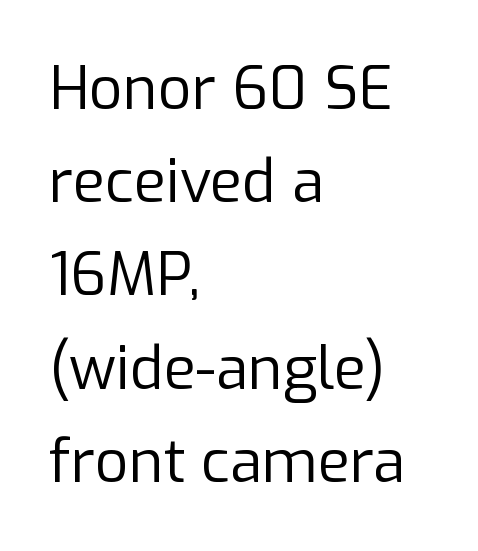
{"serif": "no", "italic": "no", "bold": "no", "weight": "regular", "width": "normal", "stroke_contrast": "low", "x_height": "medium", "monospaced": "no", "underline": "no", "align": "left", "line_spacing": "normal", "line_spacing_ratio": 1.58, "letter_spacing": "normal", "letter_spacing_em": 0.0, "glyph_px": 59}
